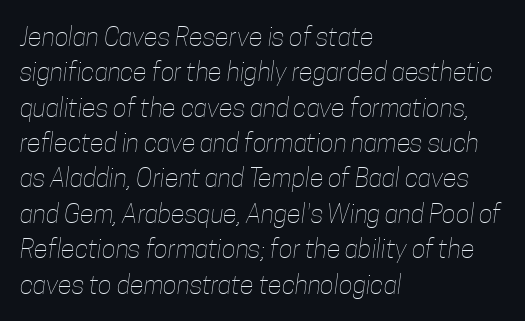
Honestly, there is no underline to notice here at all. Students, observe: this is what conventionally led text looks like. No extra tracking has been applied to these lines. Stems here are at most as thick as an everyday book face. One-word summary of the alignment: left.
